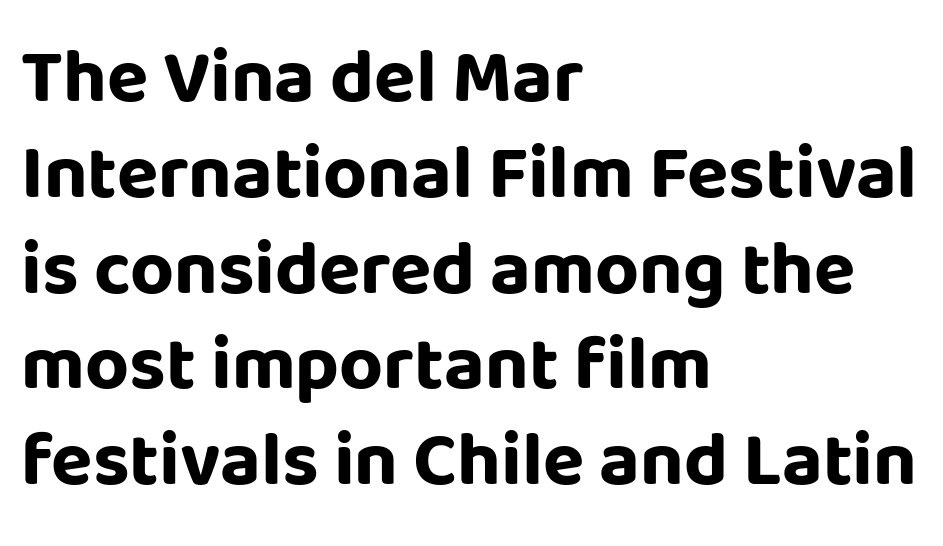
{"serif": "no", "italic": "no", "bold": "yes", "weight": "bold", "width": "normal", "stroke_contrast": "low", "x_height": "large", "monospaced": "no", "underline": "no", "align": "left", "line_spacing": "normal", "line_spacing_ratio": 1.26, "letter_spacing": "normal", "letter_spacing_em": 0.0, "glyph_px": 76}
